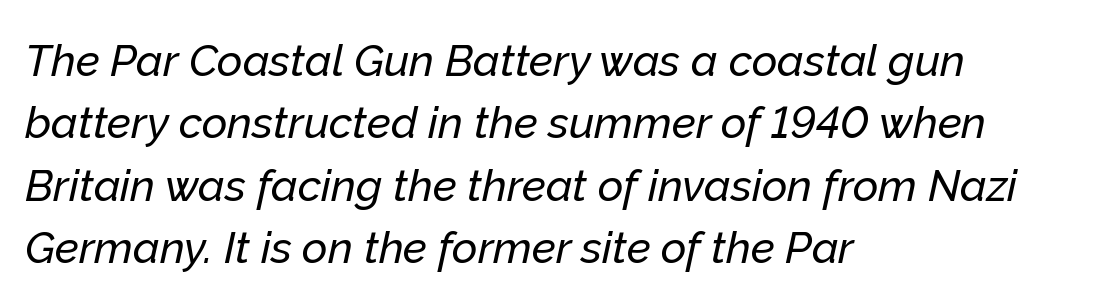
{"italic": "yes", "lean": "right", "slant_degrees": 12, "width": "normal", "stroke_contrast": "low", "x_height": "medium", "monospaced": "no", "underline": "no", "align": "left", "line_spacing": "normal", "line_spacing_ratio": 1.42, "letter_spacing": "normal", "letter_spacing_em": 0.0, "glyph_px": 44}
